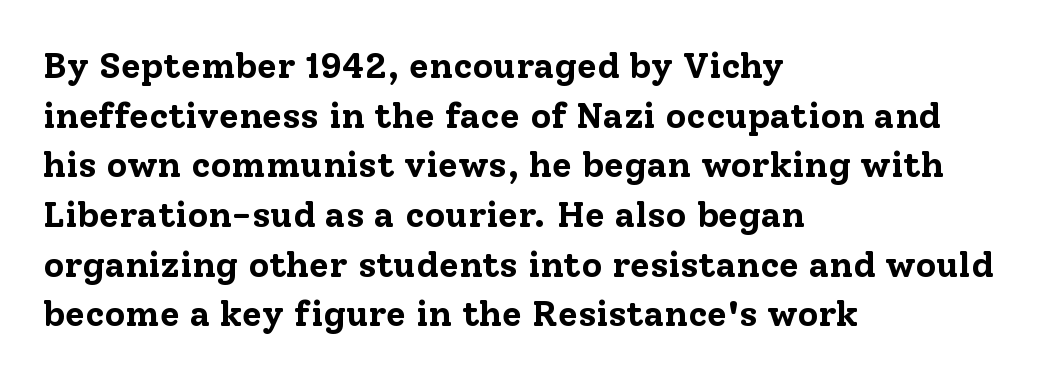
The image shows 36 px bold serif type, upright; set left-aligned, normal line spacing (1.38x), normal letter spacing, not underlined; low stroke contrast and a medium x-height.
